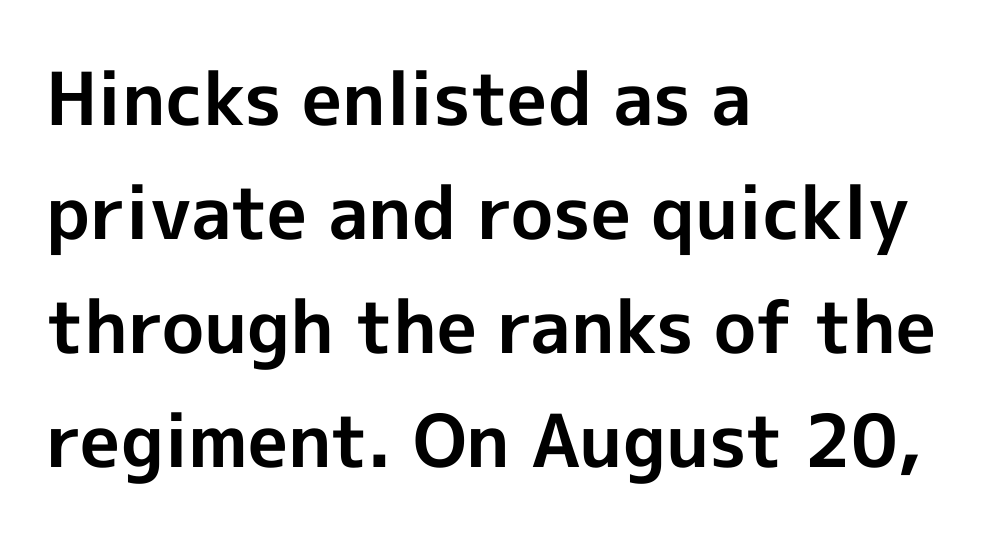
{"serif": "no", "italic": "no", "bold": "yes", "weight": "bold", "width": "normal", "x_height": "medium", "monospaced": "no", "underline": "no", "align": "left", "line_spacing": "normal", "line_spacing_ratio": 1.56, "letter_spacing": "normal", "letter_spacing_em": 0.0, "glyph_px": 73}
